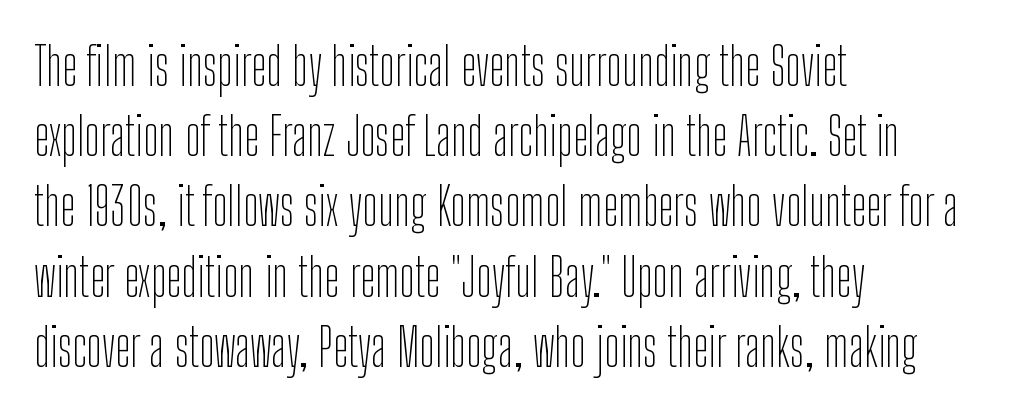
The image shows 52 px thin, condensed sans-serif type, upright; set left-aligned, normal line spacing (1.35x), normal letter spacing, not underlined; low stroke contrast and a medium x-height.
